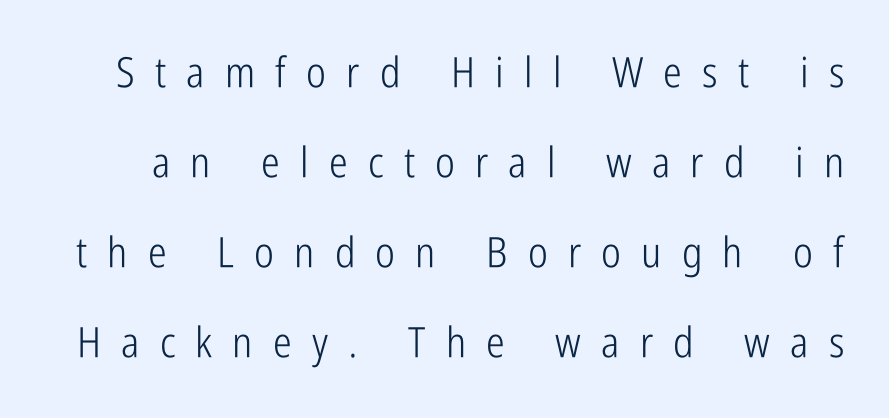
Looks like regular typesetting: each glyph gets only the width it needs. Letter spacing: wide. Reading down the column, the eye jumps a long way to each next line. In terms of posture, this sample is upright. Descender tails drop into unmarked territory.
